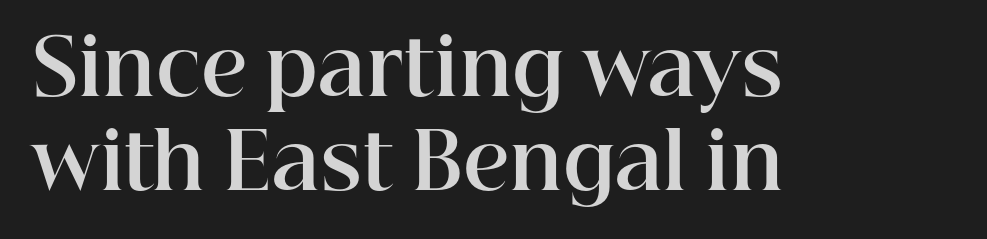
{"serif": "yes", "italic": "no", "bold": "yes", "weight": "bold", "width": "normal", "stroke_contrast": "high", "x_height": "medium", "monospaced": "no", "underline": "no", "align": "left", "line_spacing_ratio": 1.2, "letter_spacing": "normal", "letter_spacing_em": 0.0, "glyph_px": 78}
